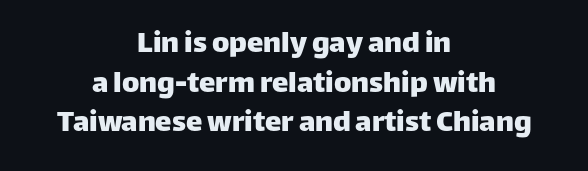
Q: Is the text italic (slanted)? A: No, it is upright.
Q: Is the typeface a serif or a sans-serif typeface? A: Sans-serif.
Q: Is the text underlined? A: No.
Q: How is the paragraph aligned? A: Centered.
Q: Is the spacing between letters normal or unusually wide? A: Normal.
Q: Width (condensed, normal, or wide)? A: Normal.
Q: Stroke contrast? A: Low.
Q: x-height? A: Large.
Q: Monospaced? A: No.
